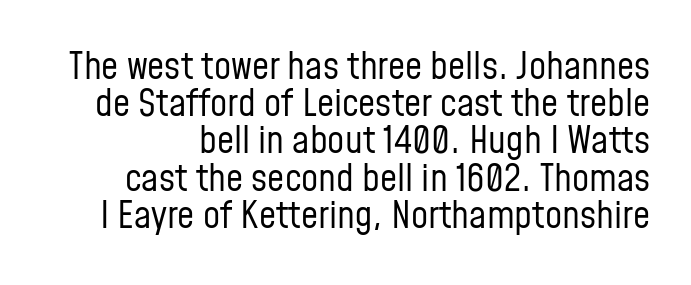
Compared with a typical body face, this is equally light or lighter still. Successive baselines arrive quickly, one right under another. Has an underline been added? It has not. Classification — sans serif. A roman cut, with each character standing at attention.
